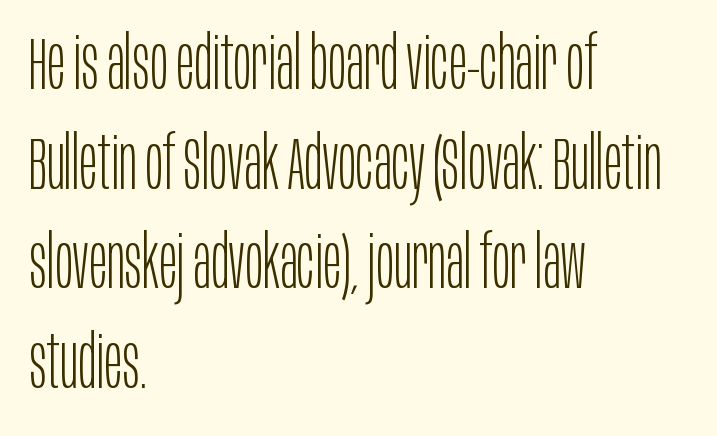
Q: Is the text bold? A: No.
Q: Is the text italic (slanted)? A: No, it is upright.
Q: Is the typeface a serif or a sans-serif typeface? A: Sans-serif.
Q: Is the text underlined? A: No.
Q: How is the paragraph aligned? A: Left-aligned.
Q: Is the spacing between letters normal or unusually wide? A: Normal.
Q: Is the spacing between lines tight, normal or loose? A: Normal.
Q: Width (condensed, normal, or wide)? A: Condensed.
Q: Stroke contrast? A: Low.
Q: x-height? A: Large.
Q: Monospaced? A: No.
